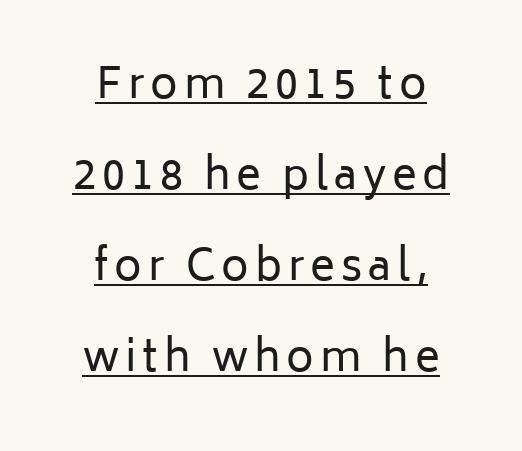
{"serif": "no", "italic": "no", "bold": "no", "weight": "regular", "width": "normal", "stroke_contrast": "low", "x_height": "medium", "monospaced": "no", "underline": "yes", "align": "center", "line_spacing": "loose", "line_spacing_ratio": 2.17, "glyph_px": 42}
